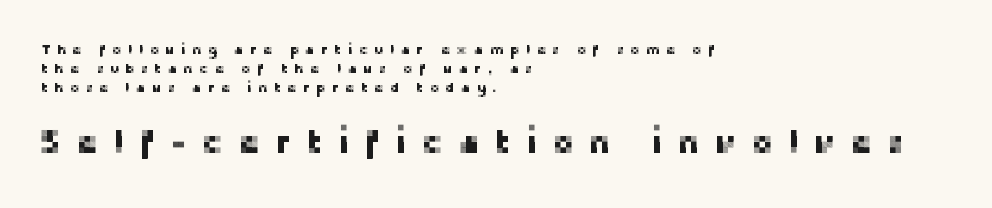
The image shows 33 px sans-serif type, upright; set left-aligned, normal line spacing (1.35x), unusually wide letter spacing (+0.45 em), not underlined; the second (bottom) block is 2.36x larger; low stroke contrast and a medium x-height.
